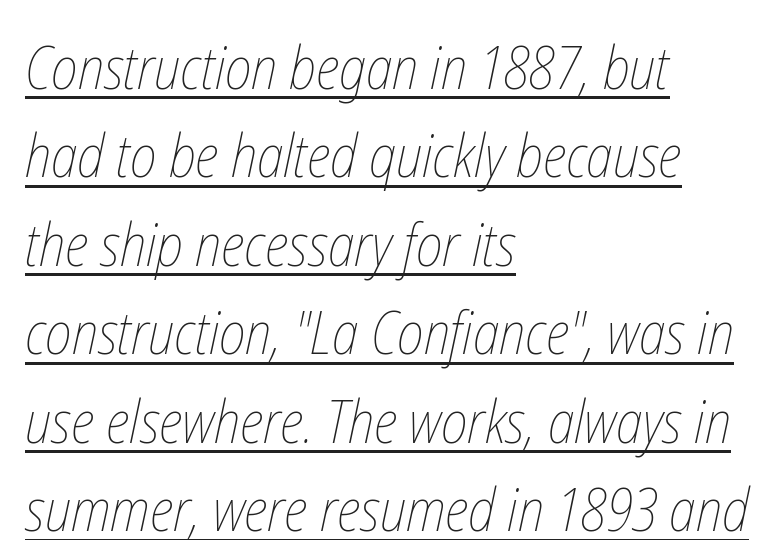
Q: Is the text bold? A: No.
Q: Is the text underlined? A: Yes.
Q: How is the paragraph aligned? A: Left-aligned.
Q: Is the spacing between letters normal or unusually wide? A: Normal.
Q: Is the spacing between lines tight, normal or loose? A: Normal.
Q: Width (condensed, normal, or wide)? A: Condensed.
Q: Stroke contrast? A: Low.
Q: x-height? A: Medium.
Q: Monospaced? A: No.
